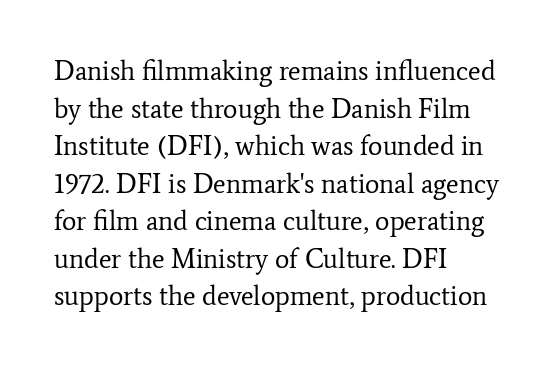
Q: Is the text bold? A: No.
Q: Is the text italic (slanted)? A: No, it is upright.
Q: Is the text underlined? A: No.
Q: How is the paragraph aligned? A: Left-aligned.
Q: Is the spacing between letters normal or unusually wide? A: Normal.
Q: Is the spacing between lines tight, normal or loose? A: Normal.
